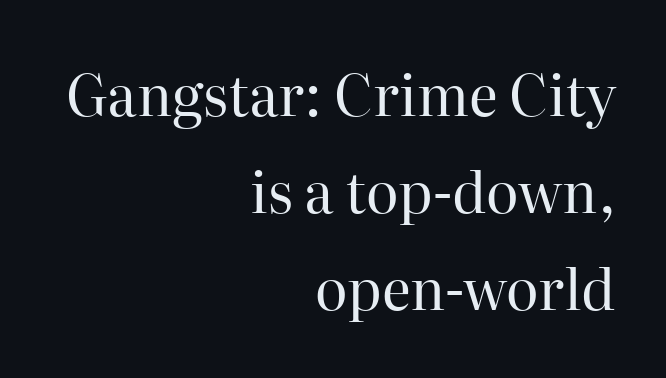
{"serif": "yes", "italic": "no", "bold": "no", "weight": "regular", "width": "normal", "stroke_contrast": "high", "x_height": "medium", "monospaced": "no", "underline": "no", "align": "right", "line_spacing_ratio": 1.73, "letter_spacing": "normal", "letter_spacing_em": 0.0, "glyph_px": 56}
